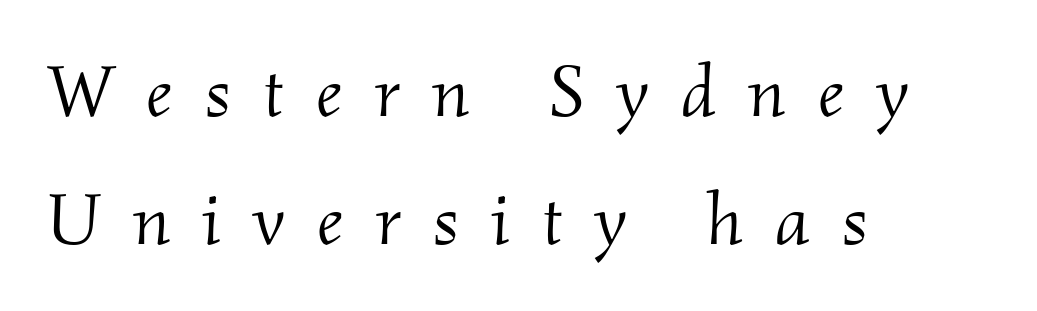
Bold? No — there's no thickening of the strokes. Lines of text with bare space underneath. What kind of face is this? One with serifs. Proportional: the letters do not fall into vertical columns. Visually the block forms a straight wall on the left and a jagged coastline on the right. Is the type slanted? Yes — the strokes lean at a clear angle.
